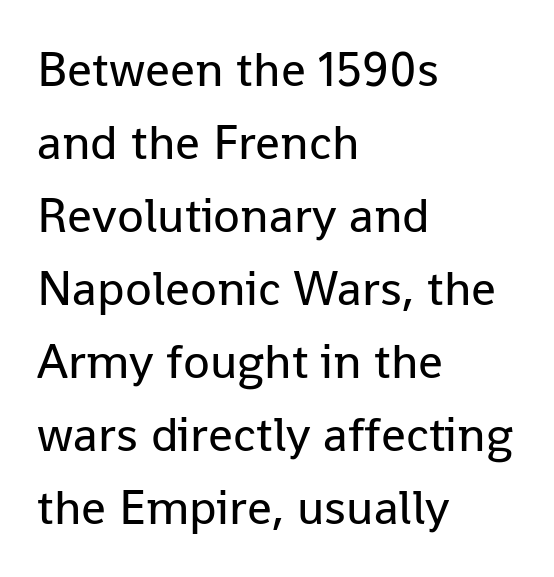
{"serif": "no", "italic": "no", "bold": "no", "weight": "regular", "width": "normal", "stroke_contrast": "low", "x_height": "medium", "monospaced": "no", "underline": "no", "align": "left", "line_spacing": "normal", "line_spacing_ratio": 1.49, "letter_spacing": "normal", "letter_spacing_em": 0.0, "glyph_px": 49}
